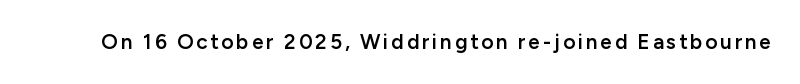
Q: Is the text bold? A: Semi-bold.
Q: Is the text italic (slanted)? A: No, it is upright.
Q: Is the text underlined? A: No.
